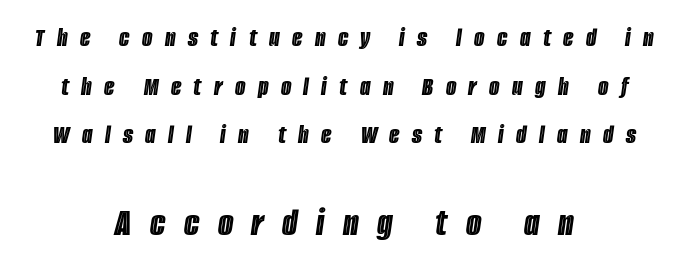
Q: Is the text italic (slanted)? A: Yes, it leans right by about 8 degrees.
Q: Is the text underlined? A: No.
Q: How is the paragraph aligned? A: Centered.
Q: Is the spacing between letters normal or unusually wide? A: Unusually wide.
Q: Which block of text is set in a larger size, the first (top) or the second (bottom)? A: The second (bottom) one.
Q: Width (condensed, normal, or wide)? A: Condensed.
Q: x-height? A: Large.
Q: Monospaced? A: No.
